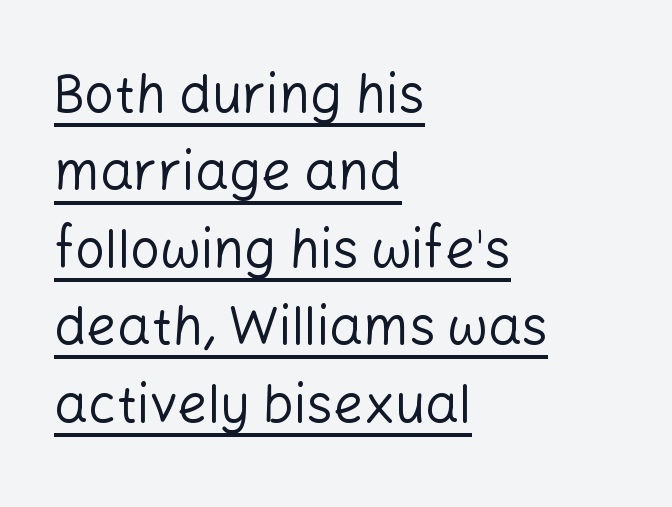
{"serif": "no", "italic": "no", "bold": "no", "weight": "regular", "width": "normal", "stroke_contrast": "low", "x_height": "medium", "monospaced": "no", "underline": "yes", "align": "left", "line_spacing": "normal", "line_spacing_ratio": 1.46, "letter_spacing": "normal", "letter_spacing_em": 0.0, "glyph_px": 53}
